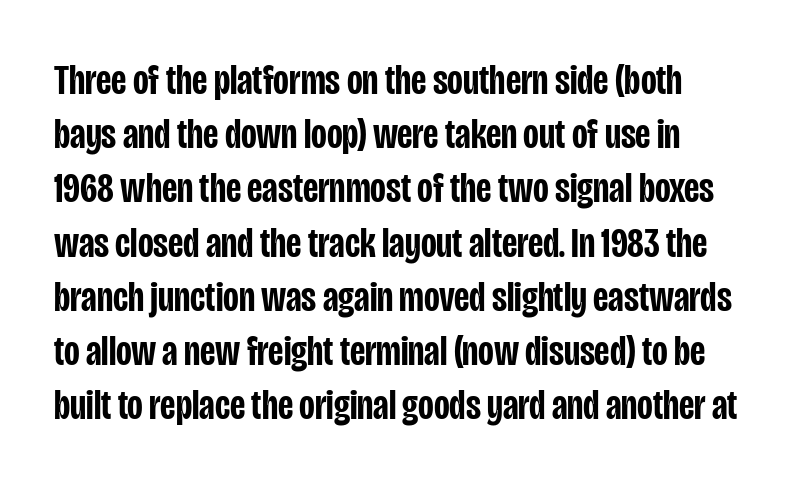
Spacing verdict: proportional, widths tailored to each character. Classification — sans serif. Set as a demibold, roughly 600 on the weight scale. The foot of each line stays bare and open. The type sits square on the baseline with zero lean. What's the leading like? Ordinary, nothing unusual.
